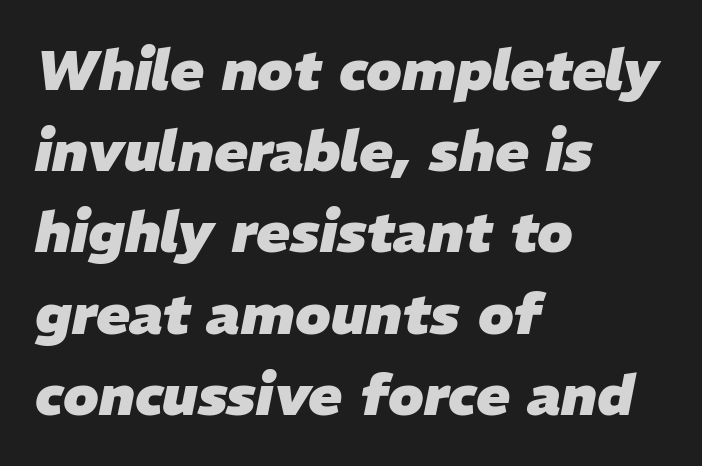
The image shows 56 px heavy type, italic (leaning right); set left-aligned, normal line spacing (1.45x), normal letter spacing, not underlined; low stroke contrast and a medium x-height.
